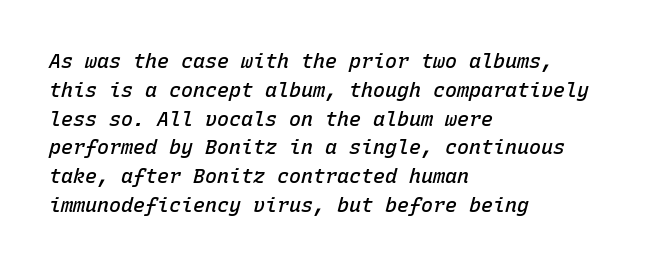
The image shows 20 px text type, italic (leaning right); set left-aligned, normal line spacing (1.44x), normal letter spacing, not underlined.
